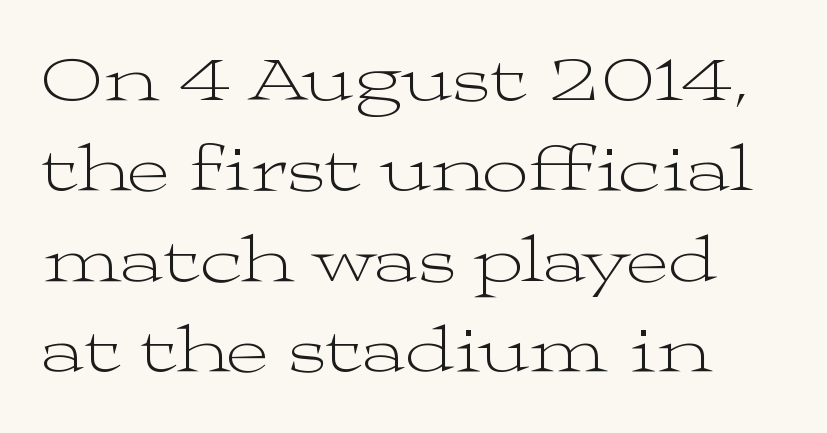
Q: Is the text bold? A: No.
Q: Is the text italic (slanted)? A: No, it is upright.
Q: Is the typeface a serif or a sans-serif typeface? A: Serif.
Q: Is the text underlined? A: No.
Q: Is the spacing between letters normal or unusually wide? A: Normal.
Q: Is the spacing between lines tight, normal or loose? A: Normal.
Q: Width (condensed, normal, or wide)? A: Wide.
Q: Stroke contrast? A: Medium.
Q: x-height? A: Medium.
Q: Monospaced? A: No.
